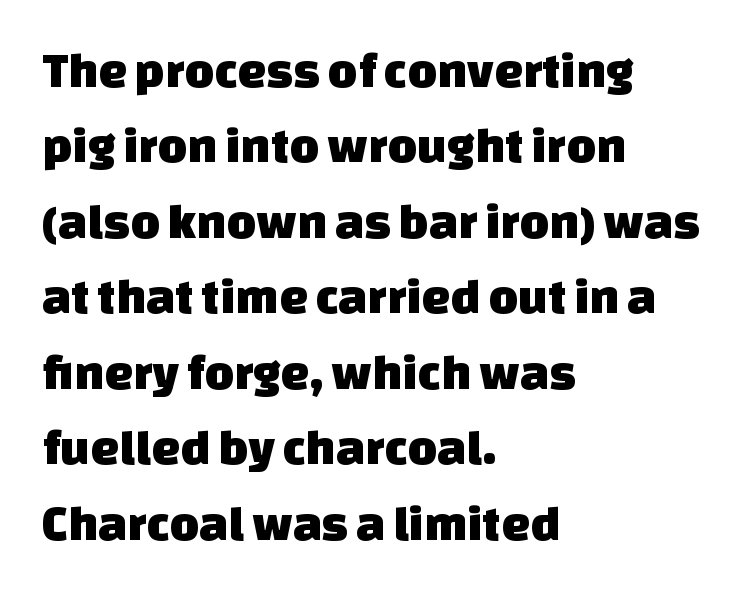
The image shows 51 px sans-serif type; set left-aligned, normal line spacing (1.48x), normal letter spacing, not underlined; low stroke contrast and a large x-height.
